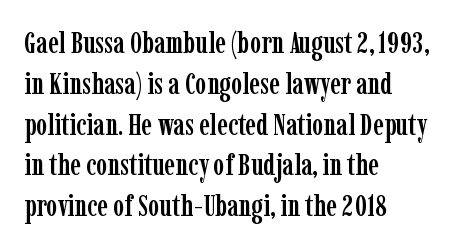
Q: Is the text italic (slanted)? A: No, it is upright.
Q: Is the typeface a serif or a sans-serif typeface? A: Serif.
Q: Is the text underlined? A: No.
Q: How is the paragraph aligned? A: Left-aligned.
Q: Is the spacing between letters normal or unusually wide? A: Normal.
Q: Is the spacing between lines tight, normal or loose? A: Normal.
Q: Width (condensed, normal, or wide)? A: Condensed.
Q: Stroke contrast? A: Low.
Q: x-height? A: Medium.
Q: Monospaced? A: No.
